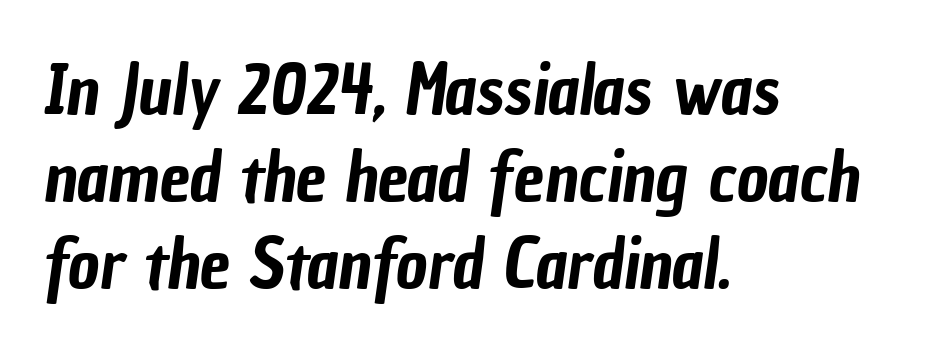
Q: Is the typeface a serif or a sans-serif typeface? A: Sans-serif.
Q: Is the text underlined? A: No.
Q: How is the paragraph aligned? A: Left-aligned.
Q: Is the spacing between letters normal or unusually wide? A: Normal.
Q: Is the spacing between lines tight, normal or loose? A: Normal.
Q: Width (condensed, normal, or wide)? A: Condensed.
Q: Stroke contrast? A: Low.
Q: x-height? A: Medium.
Q: Monospaced? A: No.
